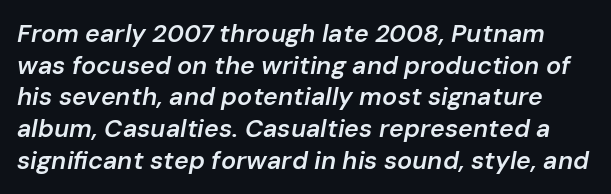
{"italic": "yes", "lean": "right", "slant_degrees": 10, "bold": "semi", "underline": "no", "line_spacing": "normal", "line_spacing_ratio": 1.27, "letter_spacing": "normal", "letter_spacing_em": 0.0, "glyph_px": 25}
